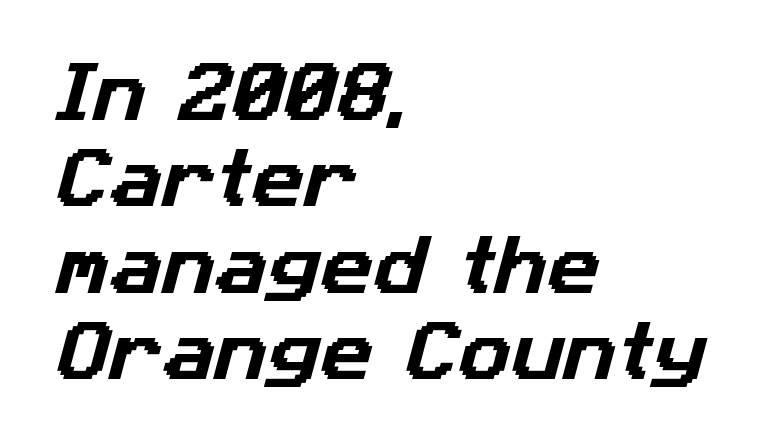
Q: Is the typeface a serif or a sans-serif typeface? A: Sans-serif.
Q: Is the text underlined? A: No.
Q: How is the paragraph aligned? A: Left-aligned.
Q: Is the spacing between letters normal or unusually wide? A: Normal.
Q: Is the spacing between lines tight, normal or loose? A: Normal.
Q: Width (condensed, normal, or wide)? A: Normal.
Q: Stroke contrast? A: Low.
Q: x-height? A: Medium.
Q: Monospaced? A: No.
